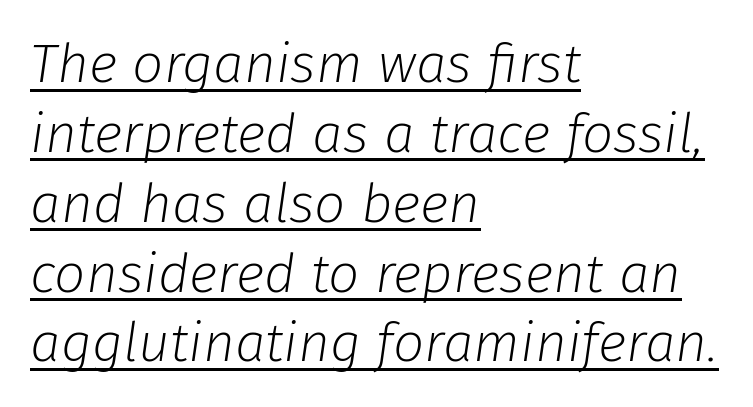
The image shows 55 px light type, italic (leaning right); set left-aligned, normal line spacing (1.27x), normal letter spacing, underlined; low stroke contrast and a medium x-height.
